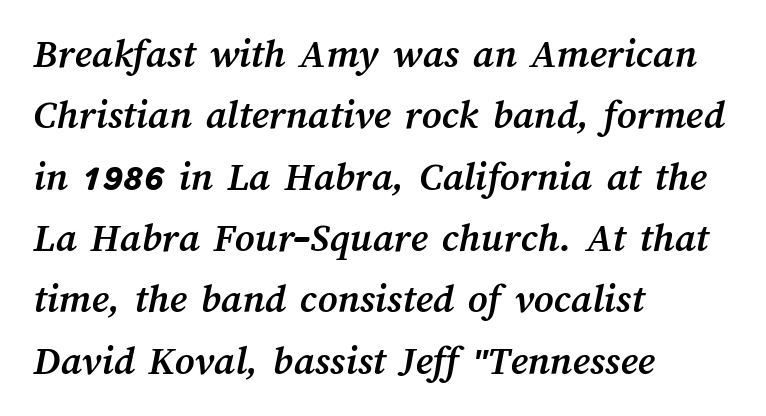
Q: Is the text bold? A: Yes.
Q: Is the text underlined? A: No.
Q: How is the paragraph aligned? A: Left-aligned.
Q: Is the spacing between letters normal or unusually wide? A: Normal.
Q: Is the spacing between lines tight, normal or loose? A: Normal.
Q: Width (condensed, normal, or wide)? A: Normal.
Q: Stroke contrast? A: Medium.
Q: x-height? A: Medium.
Q: Monospaced? A: No.
